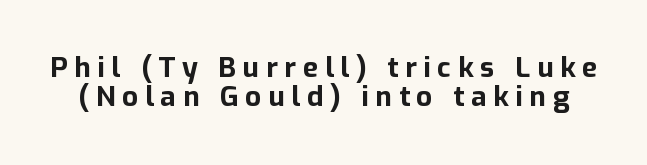
Q: Is the text bold? A: Yes.
Q: Is the text italic (slanted)? A: No, it is upright.
Q: Is the typeface a serif or a sans-serif typeface? A: Sans-serif.
Q: Is the text underlined? A: No.
Q: Is the spacing between letters normal or unusually wide? A: Unusually wide.
Q: Is the spacing between lines tight, normal or loose? A: Tight.
Q: Width (condensed, normal, or wide)? A: Normal.
Q: Stroke contrast? A: Low.
Q: x-height? A: Medium.
Q: Monospaced? A: No.
